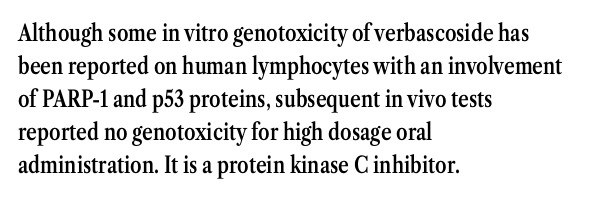
Default kerning and tracking; the words read as compact shapes. Quick note: interline space is typical. This rendering features lettering with no underline. Left-aligned paragraph, ragged on the right. The strokes are fattened partway — semibold, not bold. Italic: no, the glyphs are upright roman.
